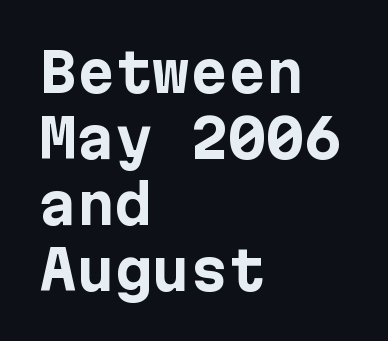
Q: Is the text bold? A: Yes.
Q: Is the text italic (slanted)? A: No, it is upright.
Q: Is the typeface a serif or a sans-serif typeface? A: Sans-serif.
Q: Is the text underlined? A: No.
Q: How is the paragraph aligned? A: Left-aligned.
Q: Is the spacing between letters normal or unusually wide? A: Normal.
Q: Width (condensed, normal, or wide)? A: Normal.
Q: Stroke contrast? A: Low.
Q: x-height? A: Medium.
